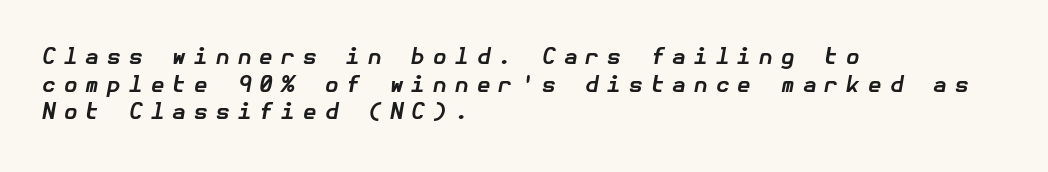
Q: Is the text bold? A: Yes.
Q: Is the text italic (slanted)? A: Yes, it leans right by about 10 degrees.
Q: Is the text underlined? A: No.
Q: How is the paragraph aligned? A: Left-aligned.
Q: Is the spacing between letters normal or unusually wide? A: Unusually wide.
Q: Is the spacing between lines tight, normal or loose? A: Normal.
